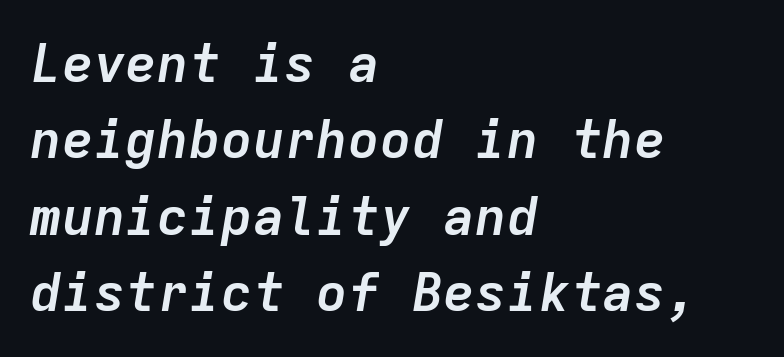
Short note: letters normally spaced. A typesetter would call this monospace, since all characters share one set width. The rendering uses a bold face; every stroke is thick and dark. The rendering anchors every line to the left-hand side.
